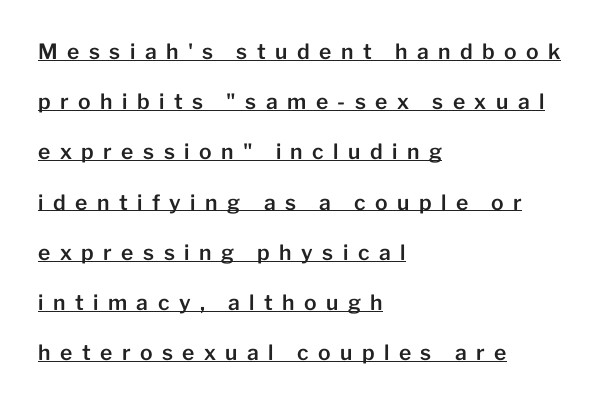
Q: Is the text italic (slanted)? A: No, it is upright.
Q: Is the text underlined? A: Yes.
Q: How is the paragraph aligned? A: Left-aligned.
Q: Is the spacing between letters normal or unusually wide? A: Unusually wide.
Q: Is the spacing between lines tight, normal or loose? A: Loose.
